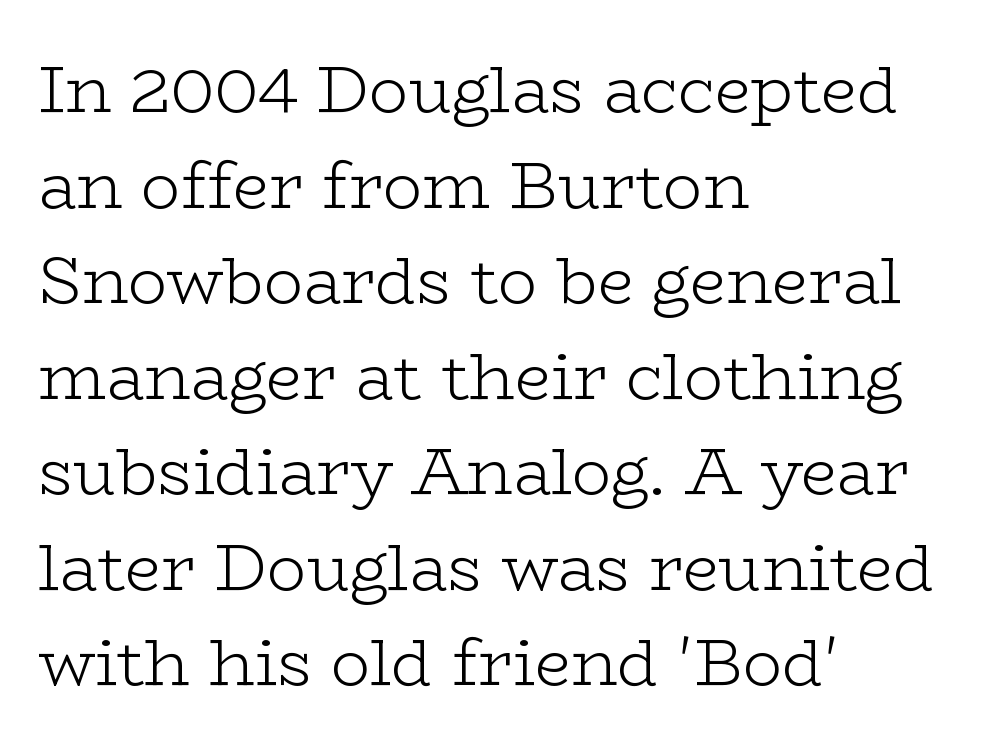
{"serif": "yes", "italic": "no", "bold": "no", "weight": "light", "width": "wide", "stroke_contrast": "low", "x_height": "medium", "monospaced": "no", "underline": "no", "align": "left", "line_spacing": "normal", "line_spacing_ratio": 1.47, "letter_spacing": "normal", "letter_spacing_em": 0.0, "glyph_px": 65}
